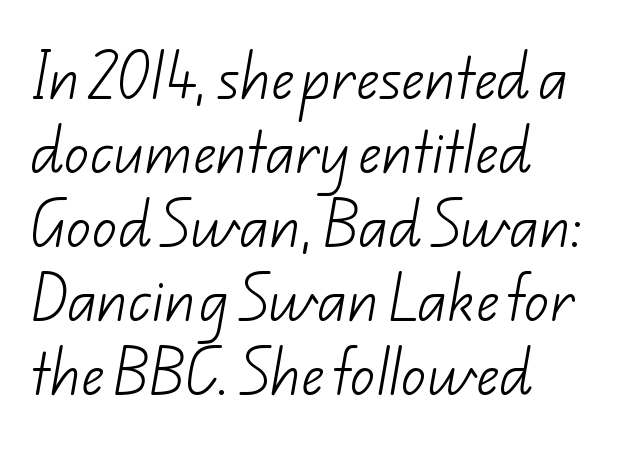
{"serif": "no", "bold": "no", "weight": "light", "width": "normal", "stroke_contrast": "low", "x_height": "small", "monospaced": "no", "underline": "no", "align": "left", "line_spacing": "normal", "line_spacing_ratio": 1.48, "letter_spacing": "normal", "letter_spacing_em": 0.0, "glyph_px": 50}
